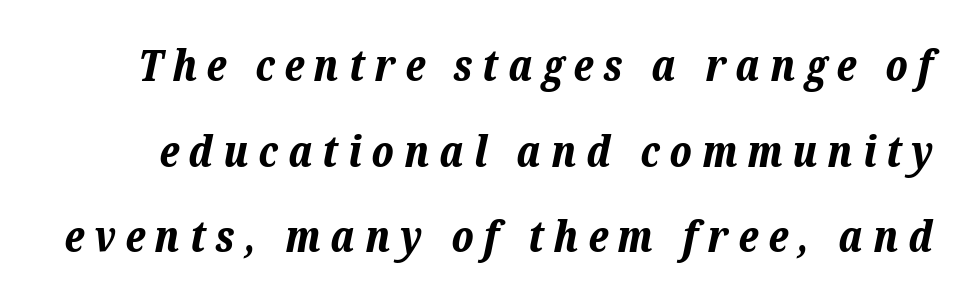
The image shows 43 px bold type, italic (leaning right); set loose line spacing (1.99x), unusually wide letter spacing (+0.23 em), not underlined; low stroke contrast and a medium x-height.
